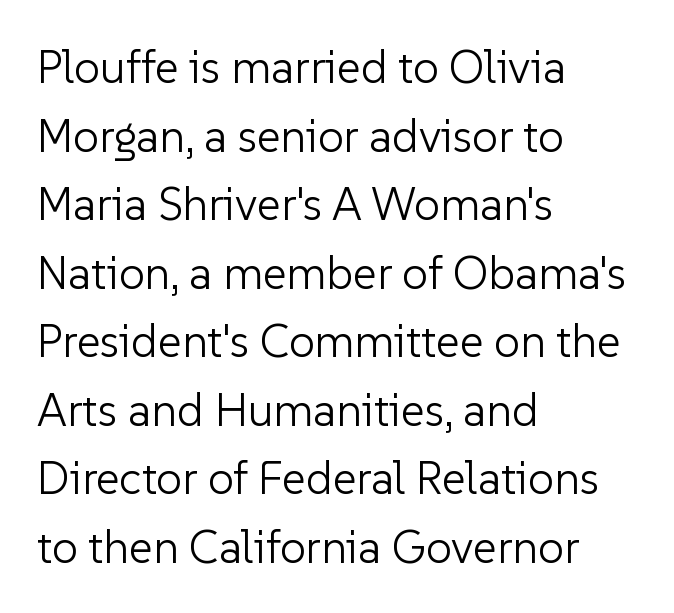
{"serif": "no", "italic": "no", "bold": "no", "weight": "light", "width": "normal", "stroke_contrast": "low", "x_height": "medium", "monospaced": "no", "underline": "no", "align": "left", "line_spacing": "normal", "line_spacing_ratio": 1.49, "letter_spacing": "normal", "letter_spacing_em": 0.0, "glyph_px": 46}
